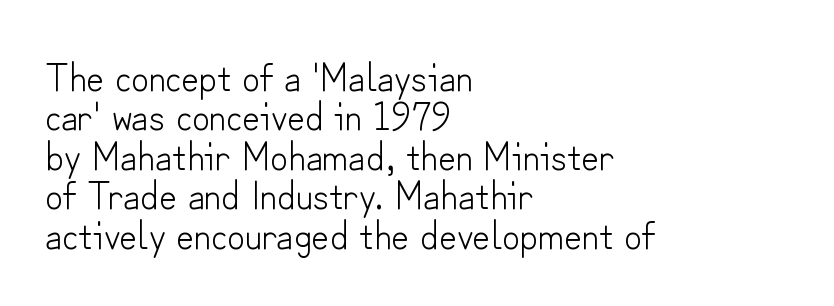
The horizontal fit of the characters is conventional and even. The space between consecutive lines is stingy. Heaviness? Minimal to ordinary, like unemphasized prose. The ragged edge is on the right, which tells us the setting is flush left. The rendering shows plain stroke endings on the letterforms — a sans-serif design. This rendering features lettering with no underline.
